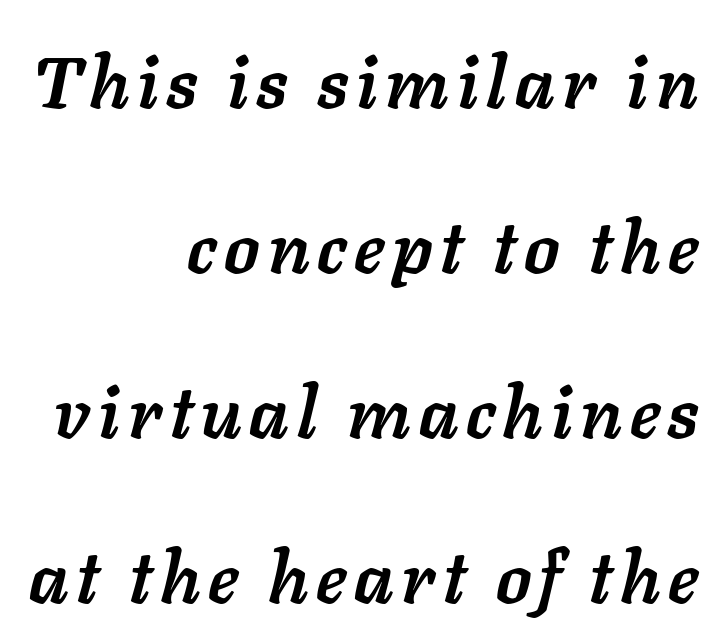
Q: Is the text bold? A: Yes.
Q: Is the text italic (slanted)? A: Yes, it leans right by about 11 degrees.
Q: Is the text underlined? A: No.
Q: How is the paragraph aligned? A: Right-aligned.
Q: Is the spacing between lines tight, normal or loose? A: Loose.
Q: Width (condensed, normal, or wide)? A: Normal.
Q: Stroke contrast? A: Low.
Q: x-height? A: Medium.
Q: Monospaced? A: No.
